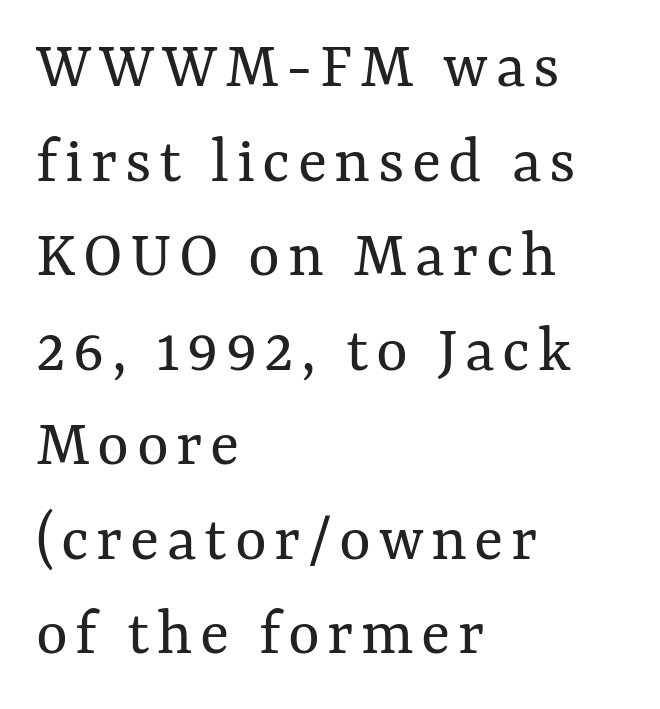
Think of a printed novel: that variable character pitch is what you see here. Notice how the passage keeps a crisp vertical edge on the left only. Stroke mass is kept to a normal reading level or below. The vertical gap from one line to the next is medium.
